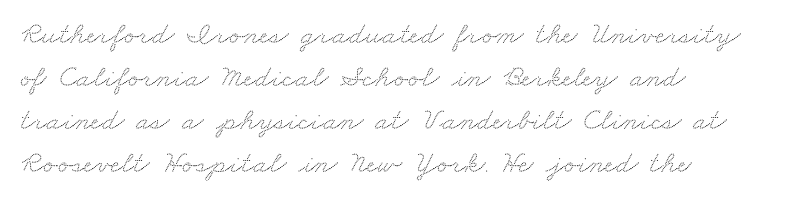
Q: Is the typeface a serif or a sans-serif typeface? A: Serif.
Q: Is the text underlined? A: No.
Q: How is the paragraph aligned? A: Left-aligned.
Q: Is the spacing between letters normal or unusually wide? A: Normal.
Q: Is the spacing between lines tight, normal or loose? A: Normal.
Q: Width (condensed, normal, or wide)? A: Wide.
Q: Stroke contrast? A: Medium.
Q: x-height? A: Small.
Q: Monospaced? A: No.
